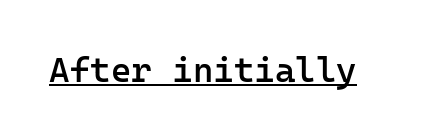
These lines are rendered in a fixed-pitch font. Stroke thickness is moderately raised; the sample reads as semibold. Honestly, the letter spacing is just normal — you wouldn't notice it. You can tell from the bare stems that sans-serif type was used. You can tell it's not italic because the verticals are truly vertical. The lettering is marked with a stroke running underneath it.
